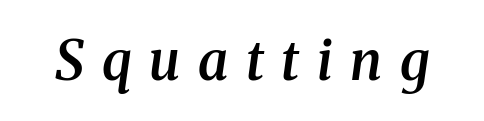
Just letters on the line, the space beneath them empty. This sample has the flowing, uneven cadence of proportional lettering. The strokes are fattened partway — semibold, not bold. The face used here is seriffed, in the tradition of book romans.
